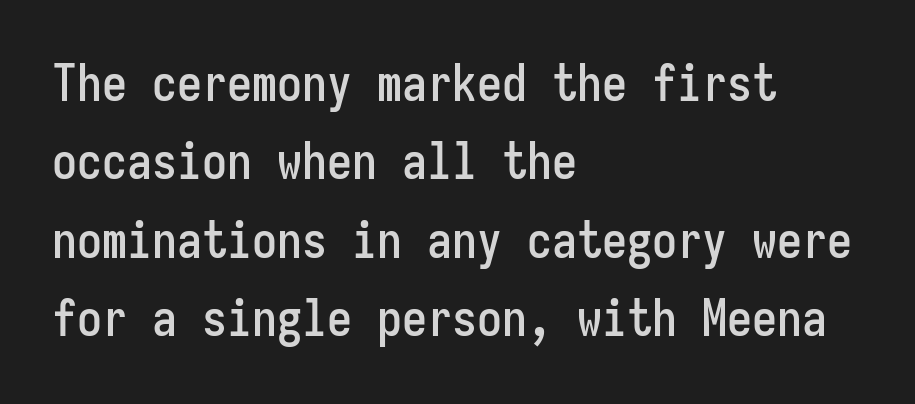
Bare-footed words on every line. The face used here is monospaced, like something from a code editor. A roman cut, with each character standing at attention. The tracking reads as untouched default to a designer's eye. Check where the strokes stop: nothing finishes them off — pure sans.
